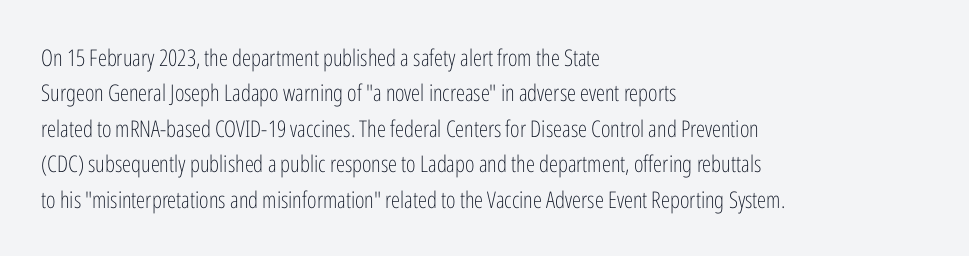
The image shows 23 px text type, upright; set left-aligned, normal line spacing (1.54x), normal letter spacing, not underlined.
